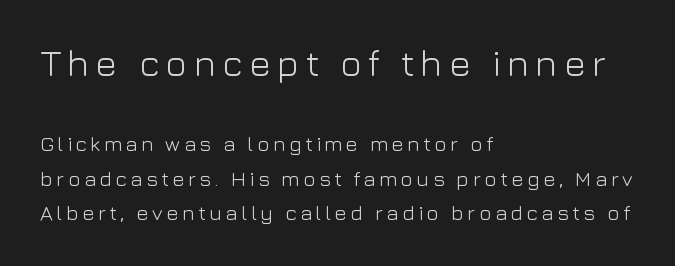
Italic: no, the glyphs are upright roman. Teacher's note: observe the even left margin — that is flush-left alignment. The characters are drawn with everyday or finer stroke widths. Glance below the letters and you will spot only blank space.
